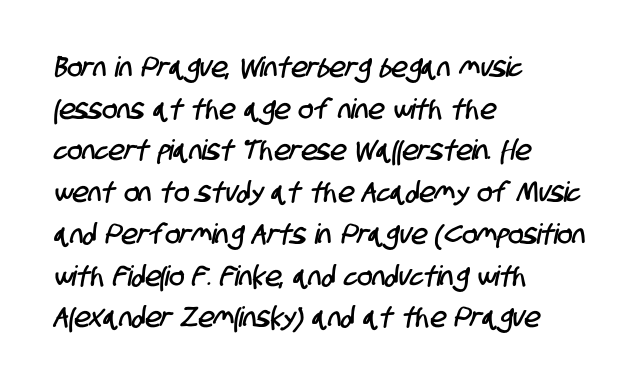
Q: Is the typeface a serif or a sans-serif typeface? A: Sans-serif.
Q: Is the text underlined? A: No.
Q: How is the paragraph aligned? A: Left-aligned.
Q: Is the spacing between letters normal or unusually wide? A: Normal.
Q: Is the spacing between lines tight, normal or loose? A: Normal.
Q: Width (condensed, normal, or wide)? A: Condensed.
Q: Stroke contrast? A: Low.
Q: x-height? A: Large.
Q: Monospaced? A: No.
